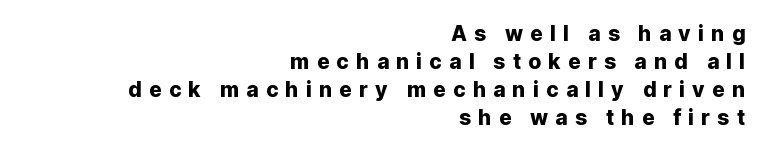
{"italic": "no", "underline": "no", "align": "right", "line_spacing": "normal", "line_spacing_ratio": 1.34, "letter_spacing": "wide", "letter_spacing_em": 0.34, "glyph_px": 21}
